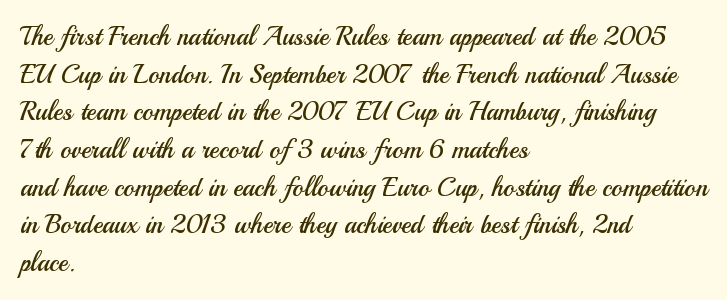
Q: Is the text bold? A: No.
Q: Is the text italic (slanted)? A: Yes.
Q: Is the text underlined? A: No.
Q: How is the paragraph aligned? A: Left-aligned.
Q: Is the spacing between letters normal or unusually wide? A: Normal.
Q: Is the spacing between lines tight, normal or loose? A: Normal.
